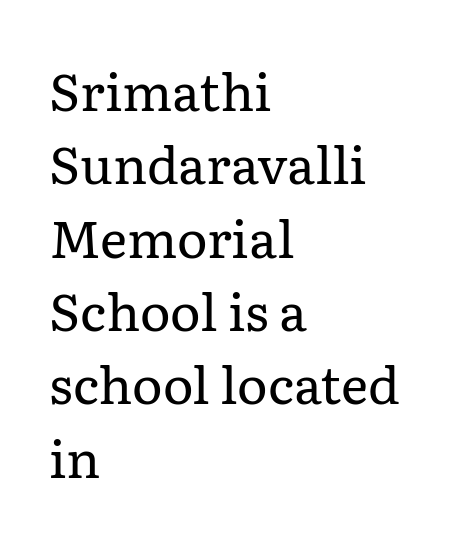
Q: Is the text bold? A: No.
Q: Is the text italic (slanted)? A: No, it is upright.
Q: Is the typeface a serif or a sans-serif typeface? A: Serif.
Q: Is the text underlined? A: No.
Q: How is the paragraph aligned? A: Left-aligned.
Q: Is the spacing between letters normal or unusually wide? A: Normal.
Q: Is the spacing between lines tight, normal or loose? A: Normal.
Q: Width (condensed, normal, or wide)? A: Normal.
Q: Stroke contrast? A: Low.
Q: x-height? A: Medium.
Q: Monospaced? A: No.
